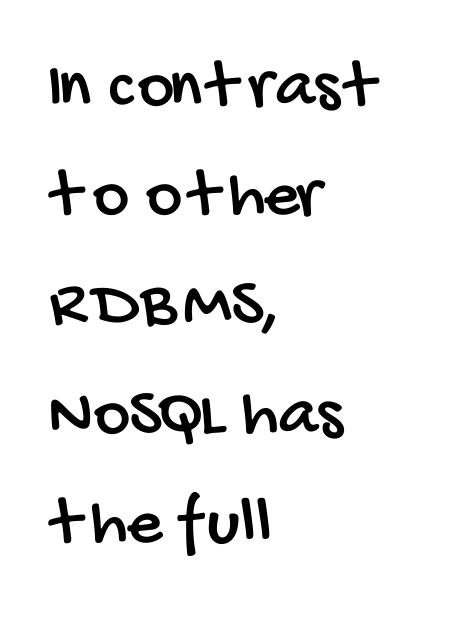
{"serif": "no", "width": "condensed", "stroke_contrast": "low", "x_height": "large", "monospaced": "no", "underline": "no", "align": "left", "line_spacing": "normal", "line_spacing_ratio": 1.56, "letter_spacing": "normal", "letter_spacing_em": 0.0, "glyph_px": 70}
